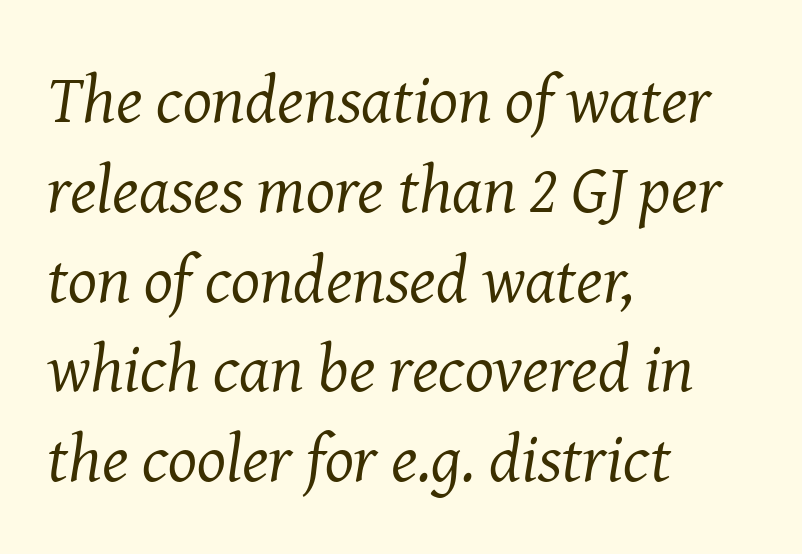
{"serif": "yes", "italic": "yes", "lean": "right", "slant_degrees": 8, "bold": "no", "weight": "regular", "width": "normal", "stroke_contrast": "medium", "x_height": "medium", "monospaced": "no", "underline": "no", "align": "left", "line_spacing": "normal", "line_spacing_ratio": 1.32, "letter_spacing": "normal", "letter_spacing_em": 0.0, "glyph_px": 68}
